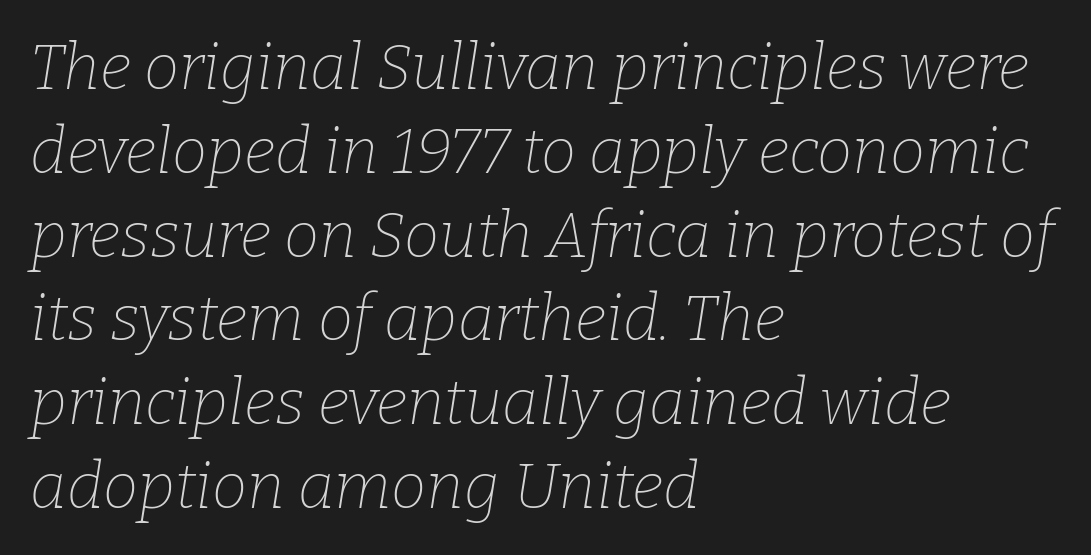
The image shows 63 px thin serif type, italic (leaning right); set left-aligned, normal line spacing (1.33x), normal letter spacing, not underlined; low stroke contrast and a medium x-height.
